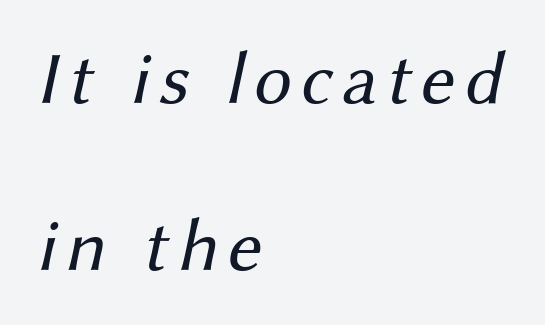
Leading is clearly above the norm, producing a sparse column. Counters stay open thanks to moderate or lighter strokes. No feet cap the strokes, marking this as sans-serif type. Quick note: underline off. The passage is arranged the way most books set body copy — flush left.
